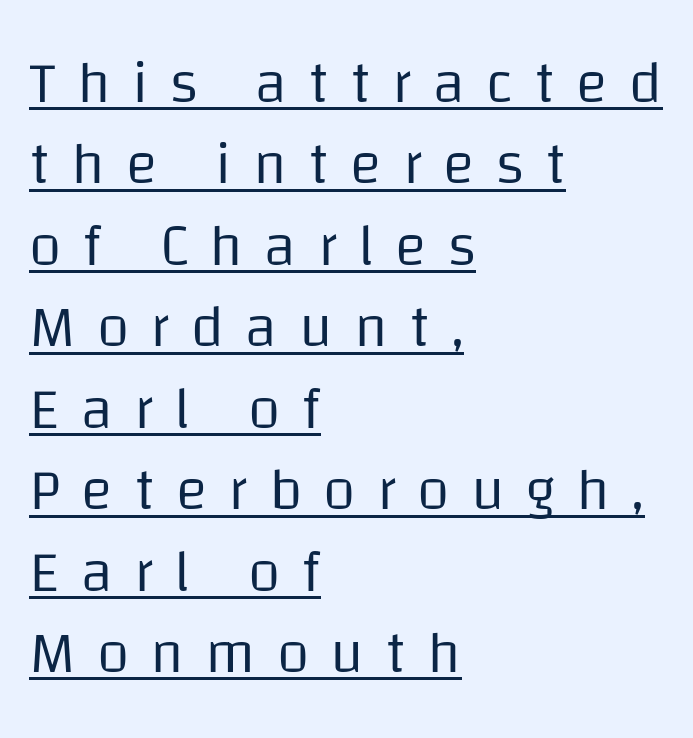
The image shows 59 px regular-weight sans-serif type, upright; set left-aligned, normal line spacing (1.38x), unusually wide letter spacing (+0.36 em), underlined; low stroke contrast and a large x-height.
